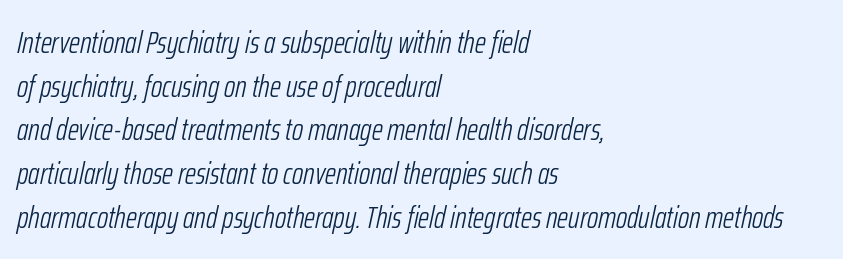
The image shows 31 px light, condensed type, italic (leaning right); set left-aligned, normal line spacing (1.41x), normal letter spacing, not underlined; low stroke contrast and a medium x-height.
